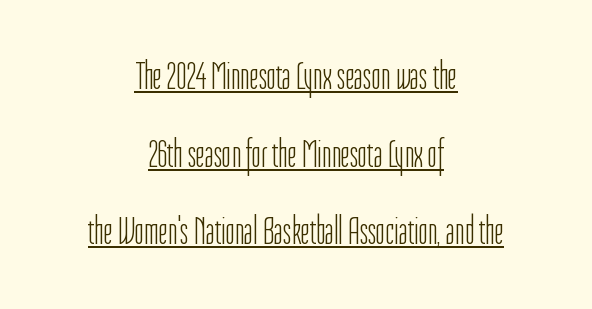
Q: Is the text bold? A: No.
Q: Is the text italic (slanted)? A: No, it is upright.
Q: Is the typeface a serif or a sans-serif typeface? A: Sans-serif.
Q: Is the text underlined? A: Yes.
Q: How is the paragraph aligned? A: Centered.
Q: Is the spacing between letters normal or unusually wide? A: Normal.
Q: Is the spacing between lines tight, normal or loose? A: Loose.
Q: Width (condensed, normal, or wide)? A: Condensed.
Q: Stroke contrast? A: Low.
Q: x-height? A: Medium.
Q: Monospaced? A: No.
